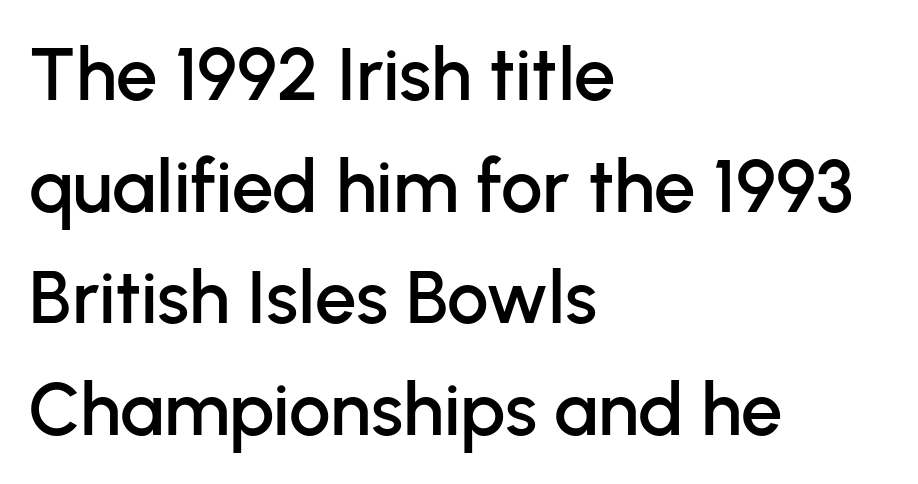
{"serif": "no", "italic": "no", "width": "normal", "stroke_contrast": "low", "x_height": "medium", "monospaced": "no", "underline": "no", "align": "left", "line_spacing": "normal", "line_spacing_ratio": 1.51, "letter_spacing": "normal", "letter_spacing_em": 0.0, "glyph_px": 74}
